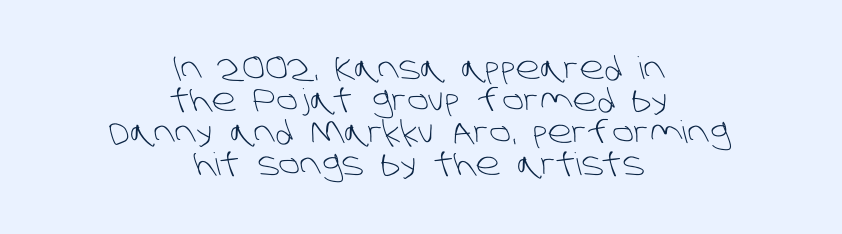
The image shows 31 px light sans-serif type; set centered, tight line spacing (1.03x), normal letter spacing, not underlined; low stroke contrast and a large x-height.
